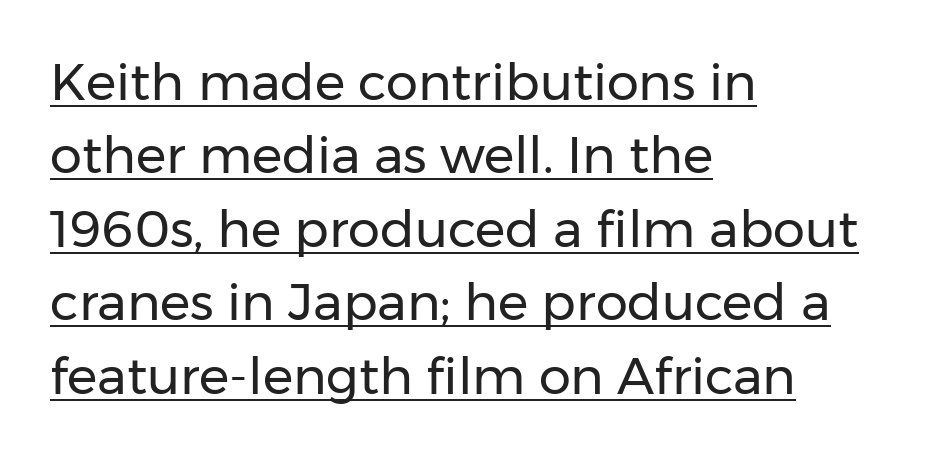
{"serif": "no", "italic": "no", "bold": "no", "weight": "regular", "width": "normal", "stroke_contrast": "low", "x_height": "medium", "monospaced": "no", "underline": "yes", "align": "left", "line_spacing": "normal", "line_spacing_ratio": 1.44, "letter_spacing": "normal", "letter_spacing_em": 0.0, "glyph_px": 51}
